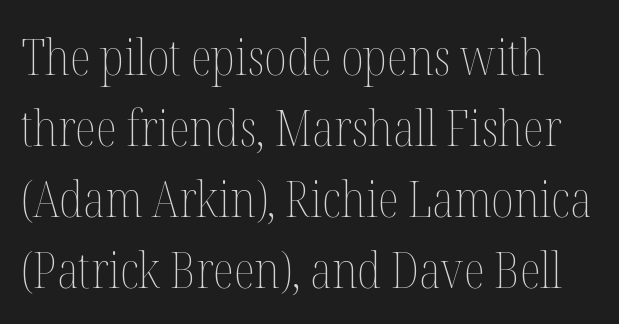
Q: Is the text bold? A: No.
Q: Is the text italic (slanted)? A: No, it is upright.
Q: Is the text underlined? A: No.
Q: Is the spacing between letters normal or unusually wide? A: Normal.
Q: Is the spacing between lines tight, normal or loose? A: Normal.
Q: Width (condensed, normal, or wide)? A: Condensed.
Q: Stroke contrast? A: Medium.
Q: x-height? A: Medium.
Q: Monospaced? A: No.
